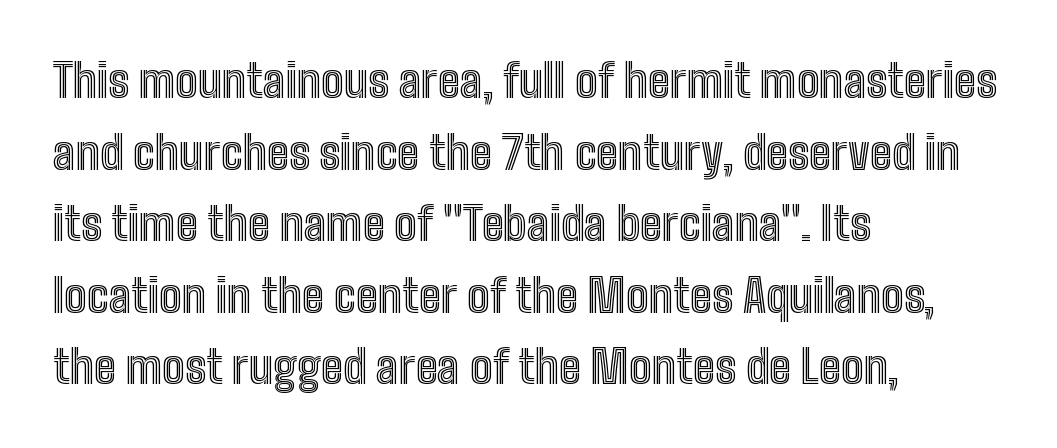
{"italic": "no", "width": "condensed", "x_height": "medium", "monospaced": "no", "underline": "no", "align": "left", "line_spacing": "normal", "line_spacing_ratio": 1.59, "letter_spacing": "normal", "letter_spacing_em": 0.0, "glyph_px": 45}
